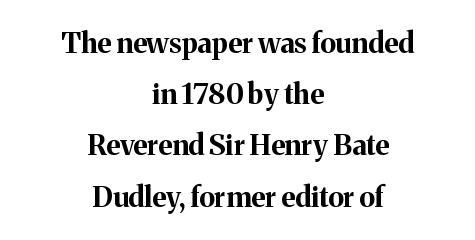
The image shows 28 px bold serif type, upright; set centered, line spacing 1.83x, normal letter spacing, not underlined; medium stroke contrast and a medium x-height.
